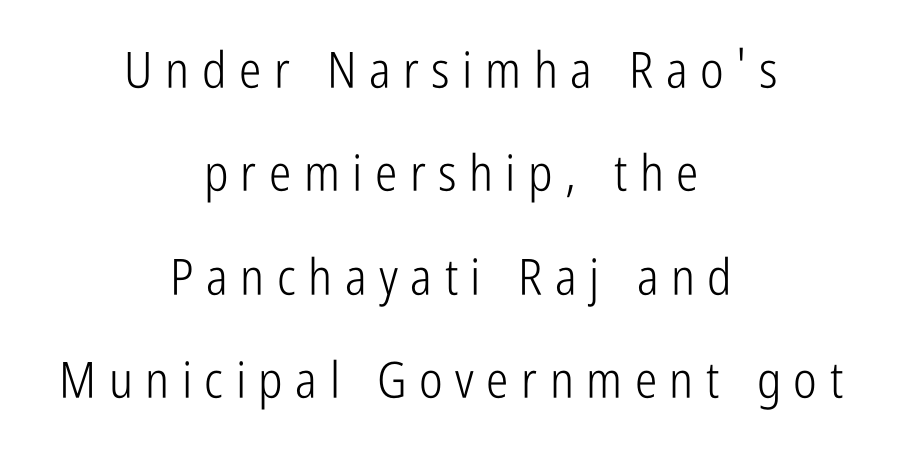
Q: Is the text bold? A: No.
Q: Is the text italic (slanted)? A: No, it is upright.
Q: Is the typeface a serif or a sans-serif typeface? A: Sans-serif.
Q: Is the text underlined? A: No.
Q: How is the paragraph aligned? A: Centered.
Q: Is the spacing between letters normal or unusually wide? A: Unusually wide.
Q: Is the spacing between lines tight, normal or loose? A: Loose.
Q: Width (condensed, normal, or wide)? A: Condensed.
Q: Stroke contrast? A: Low.
Q: x-height? A: Medium.
Q: Monospaced? A: No.
